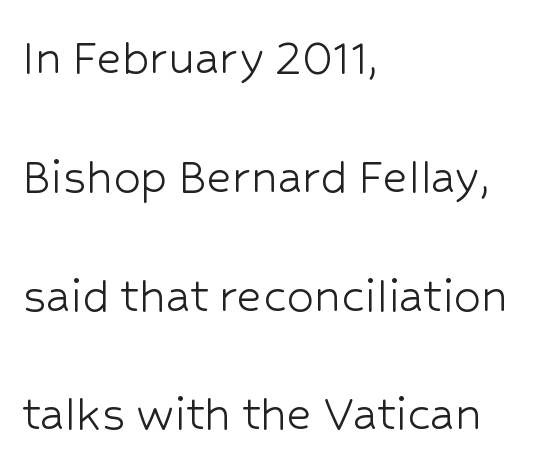
{"serif": "no", "italic": "no", "bold": "no", "weight": "light", "width": "normal", "stroke_contrast": "low", "x_height": "medium", "monospaced": "no", "underline": "no", "align": "left", "line_spacing": "loose", "line_spacing_ratio": 2.2, "letter_spacing": "normal", "letter_spacing_em": 0.0, "glyph_px": 54}
